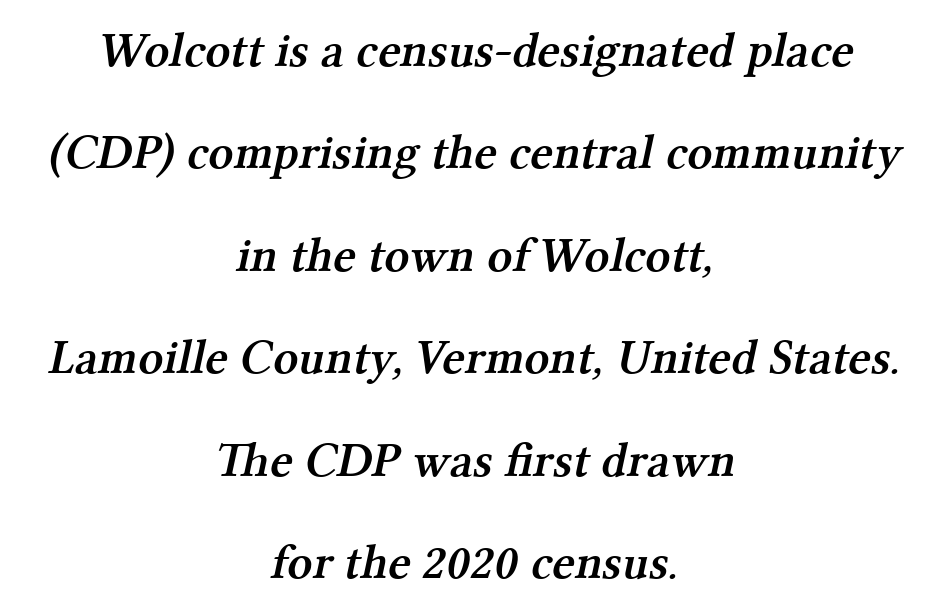
{"serif": "yes", "bold": "semi", "weight": "semibold", "width": "normal", "stroke_contrast": "medium", "x_height": "medium", "monospaced": "no", "underline": "no", "align": "center", "line_spacing": "loose", "line_spacing_ratio": 2.09, "letter_spacing": "normal", "letter_spacing_em": 0.0, "glyph_px": 49}
